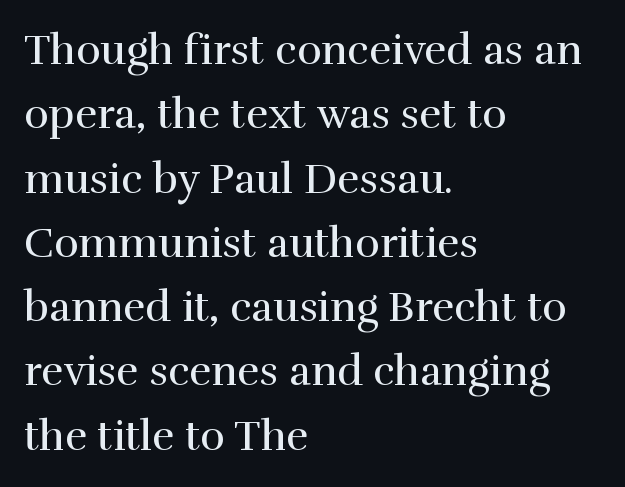
The image shows 42 px regular-weight serif type, upright; set left-aligned, normal line spacing (1.53x), normal letter spacing, not underlined; a medium x-height.
